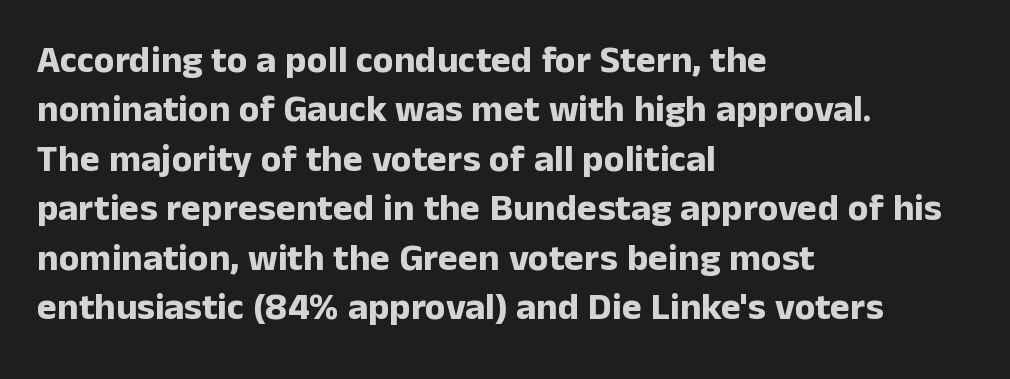
Here the glyphs are tracked normally, forming tight word shapes. What weight is shown? A full bold with thick strokes. Does the leading feel generous? No, just average. The compositor pushed each line to the left boundary.
